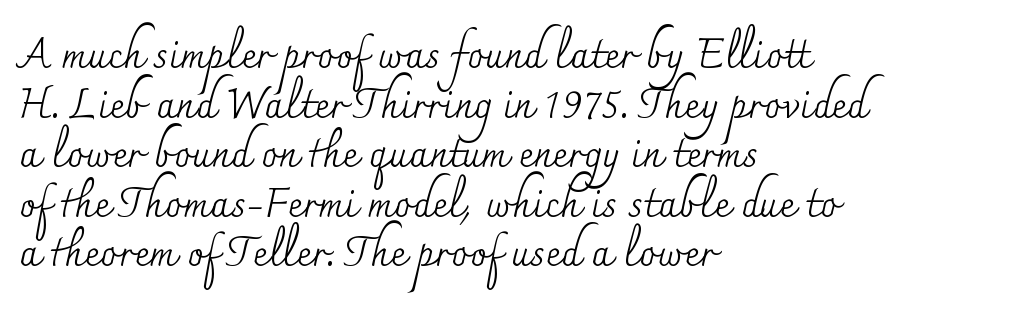
Q: Is the text bold? A: No.
Q: Is the text italic (slanted)? A: Yes.
Q: Is the typeface a serif or a sans-serif typeface? A: Serif.
Q: Is the text underlined? A: No.
Q: How is the paragraph aligned? A: Left-aligned.
Q: Is the spacing between letters normal or unusually wide? A: Normal.
Q: Width (condensed, normal, or wide)? A: Normal.
Q: Stroke contrast? A: Medium.
Q: x-height? A: Small.
Q: Monospaced? A: No.
